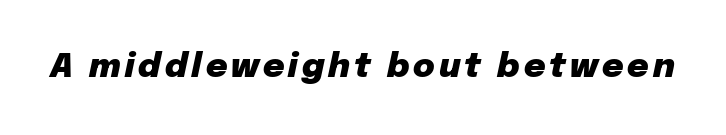
Set as a true bold cut, around the 700 mark. Varying glyph widths throughout — classic text-font behaviour. The whole block is typeset with a tilt. A bare baseline throughout the passage.
